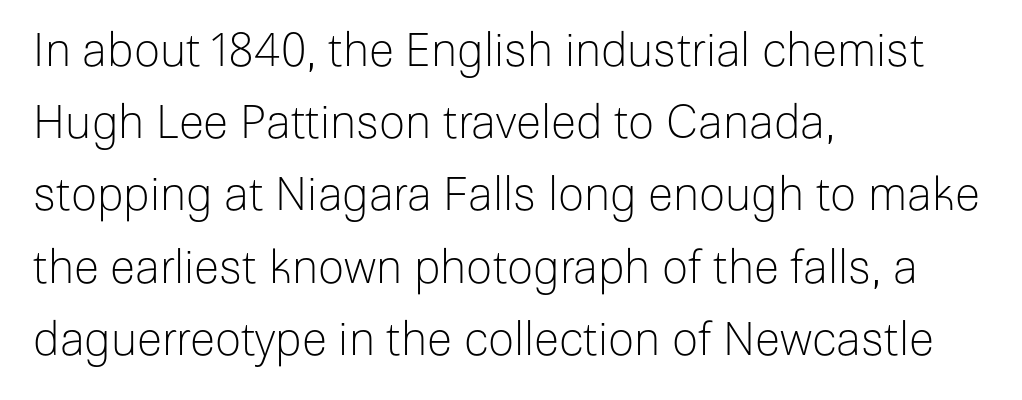
{"serif": "no", "italic": "no", "bold": "no", "weight": "light", "width": "normal", "stroke_contrast": "low", "x_height": "medium", "monospaced": "no", "underline": "no", "align": "left", "line_spacing": "normal", "line_spacing_ratio": 1.57, "letter_spacing": "normal", "letter_spacing_em": 0.0, "glyph_px": 46}
